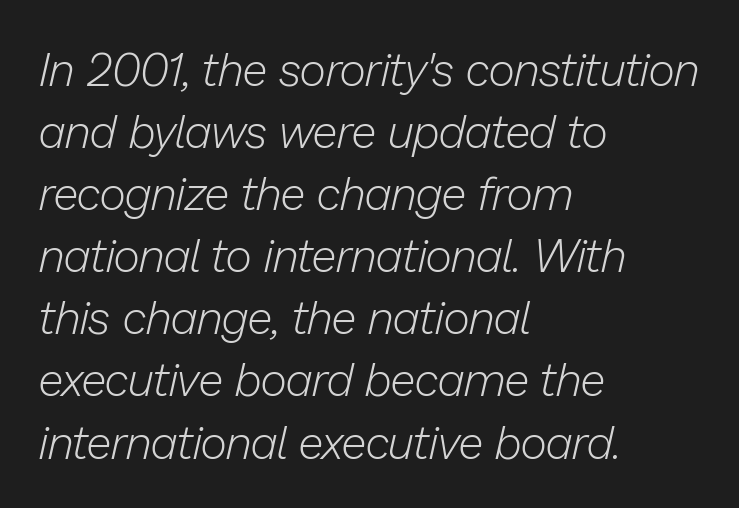
Students, note that the glyphs here touch the page at normal intervals. You can tell it's italic because the verticals aren't actually vertical. Spacing verdict: proportional, widths tailored to each character. Regular leading. This sample is left-justified, so line endings fall wherever the words run out. Stroke thickness stays within the range of a standard reading face or lighter.
